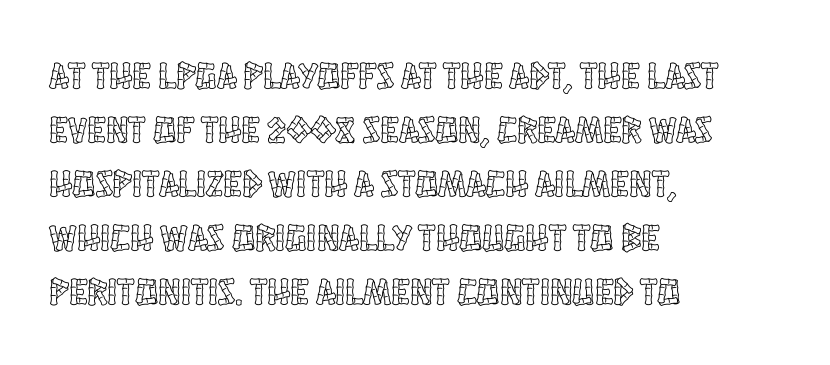
The image shows 38 px condensed type, upright; set left-aligned, normal line spacing (1.42x), normal letter spacing, not underlined; a large x-height.
